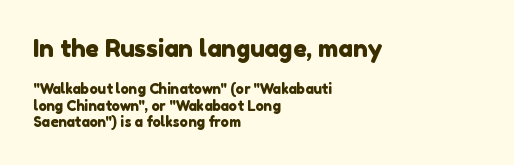
{"underline": "no", "align": "left", "line_spacing_ratio": 1.17, "letter_spacing": "normal", "letter_spacing_em": 0.0, "larger_block": "first", "size_ratio": 1.71, "glyph_px": 24}
